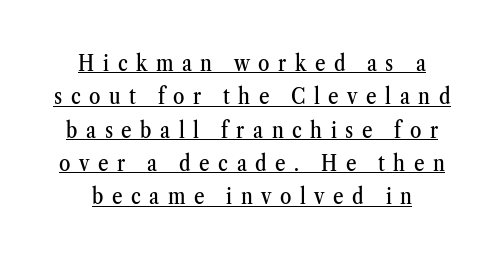
The image shows 23 px text type, upright; set normal line spacing (1.45x), unusually wide letter spacing (+0.37 em), underlined.
